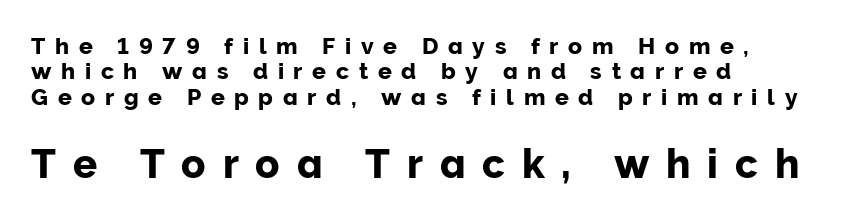
Any mark beneath the type? The region is blank. The rag falls on the right side of this text block. Regarding serifs, this sample does without them. Every character sits straight up, as roman type does.
